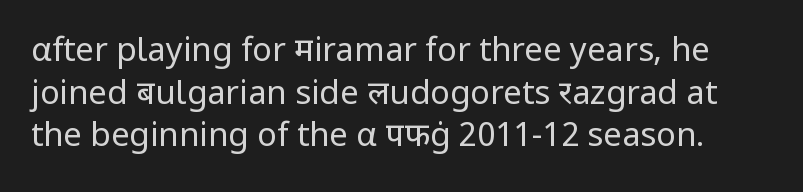
{"serif": "no", "italic": "no", "bold": "no", "weight": "regular", "width": "normal", "stroke_contrast": "low", "x_height": "medium", "monospaced": "no", "underline": "no", "line_spacing": "normal", "line_spacing_ratio": 1.29, "letter_spacing": "normal", "letter_spacing_em": 0.0, "glyph_px": 33}
